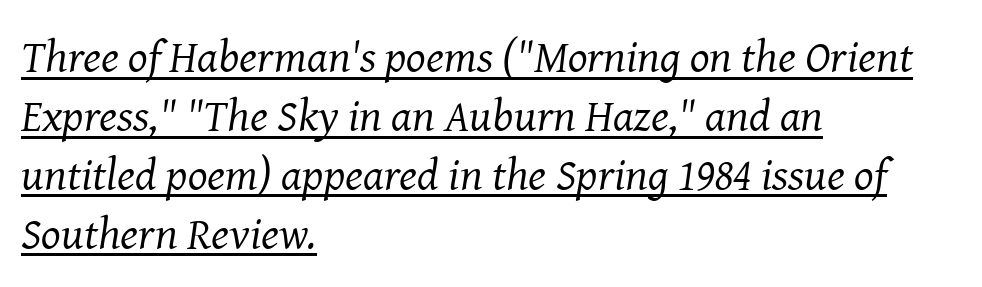
Q: Is the text bold? A: No.
Q: Is the text italic (slanted)? A: Yes, it leans right by about 8 degrees.
Q: Is the typeface a serif or a sans-serif typeface? A: Serif.
Q: Is the text underlined? A: Yes.
Q: How is the paragraph aligned? A: Left-aligned.
Q: Is the spacing between letters normal or unusually wide? A: Normal.
Q: Is the spacing between lines tight, normal or loose? A: Normal.
Q: Width (condensed, normal, or wide)? A: Normal.
Q: Stroke contrast? A: Medium.
Q: x-height? A: Medium.
Q: Monospaced? A: No.
